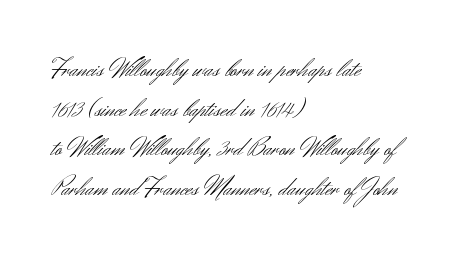
Q: Is the text bold? A: No.
Q: Is the text italic (slanted)? A: Yes.
Q: Is the text underlined? A: No.
Q: How is the paragraph aligned? A: Left-aligned.
Q: Is the spacing between letters normal or unusually wide? A: Normal.
Q: Is the spacing between lines tight, normal or loose? A: Normal.
